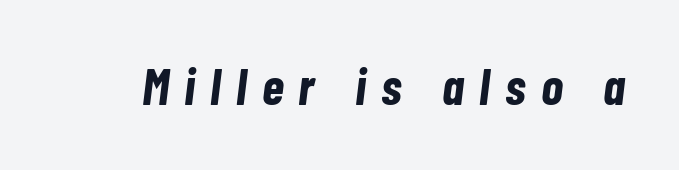
The image shows 51 px bold, condensed type, italic (leaning right); set unusually wide letter spacing (+0.3 em), not underlined; low stroke contrast and a medium x-height.
